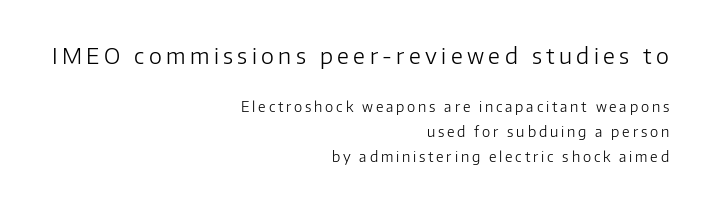
{"italic": "no", "bold": "no", "underline": "no", "align": "right", "line_spacing_ratio": 1.76, "letter_spacing": "wide", "letter_spacing_em": 0.2, "larger_block": "first", "size_ratio": 1.57, "glyph_px": 22}
